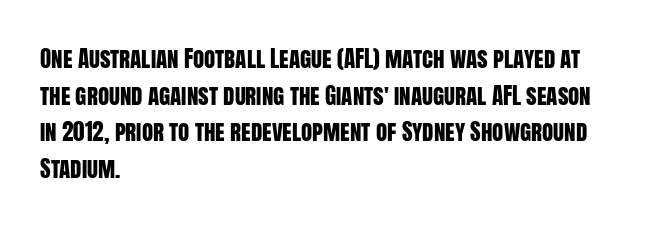
Rendered with straight, roman letterforms. Notice how the passage keeps a crisp vertical edge on the left only. A typesetter would call this leading conventional body-copy spacing. Is the letter spacing exaggerated? No — it looks like the ordinary default.
